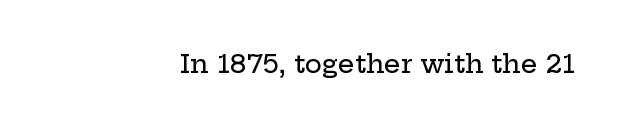
Q: Is the text italic (slanted)? A: No, it is upright.
Q: Is the text underlined? A: No.
Q: How is the paragraph aligned? A: Right-aligned.
Q: Is the spacing between letters normal or unusually wide? A: Normal.
